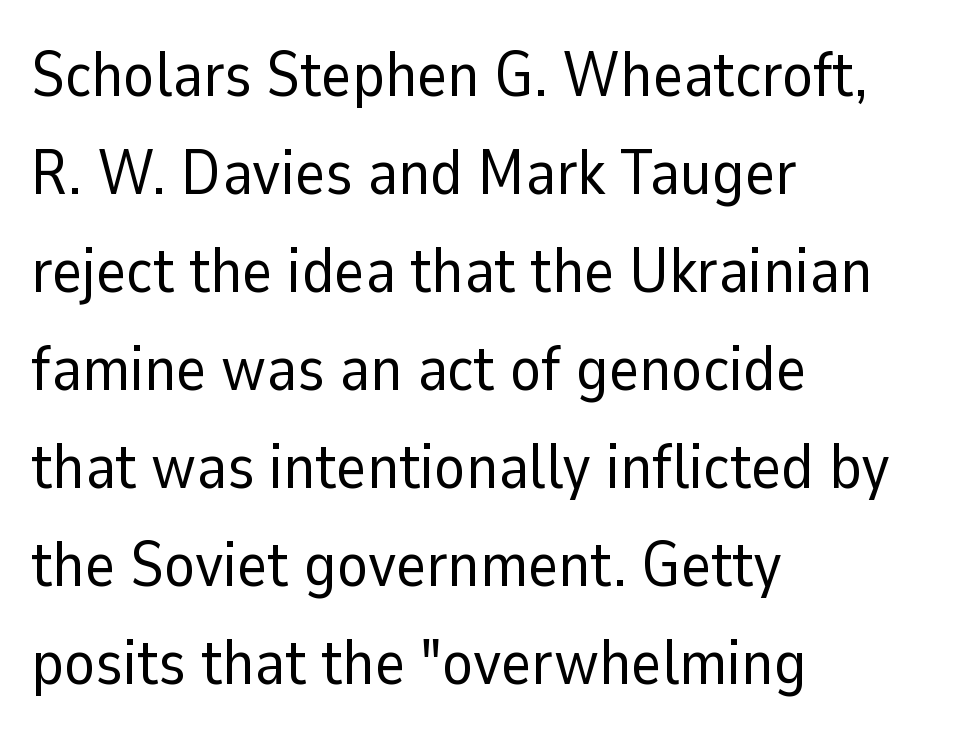
Spacing between characters is what you'd get straight out of the box. The leading is moderate, giving the passage an even texture. Just letters on the line, the space beneath them empty. The typesetting does not lean heavy: it is not bold. Horizontal alignment here is leftward, the default for most running prose. The face used here is proportionally spaced, like ordinary book or web type.
